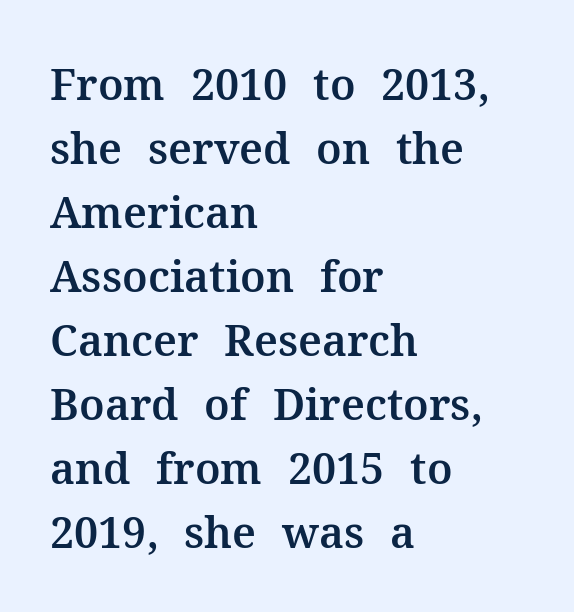
The image shows 43 px serif type, upright; set left-aligned, normal line spacing (1.49x), normal letter spacing, not underlined; medium stroke contrast and a medium x-height.
